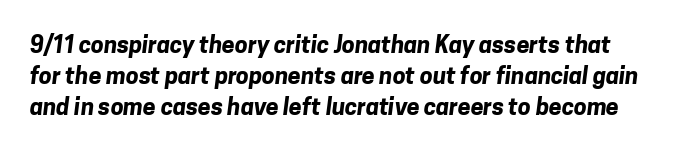
The image shows 23 px bold type; set normal line spacing (1.34x), normal letter spacing, not underlined.
